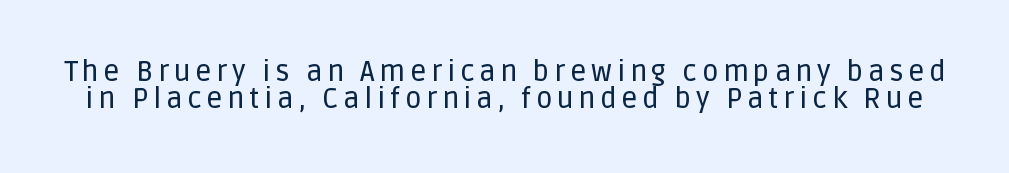
In terms of leading, this rendering errs on the cramped side. The face used here is a sans, in the tradition of grotesques and geometrics. Posture: upright roman. Note the varied advance widths — an 'i' is clearly narrower than an 'm'. Decoration check: the copy has no underline.
